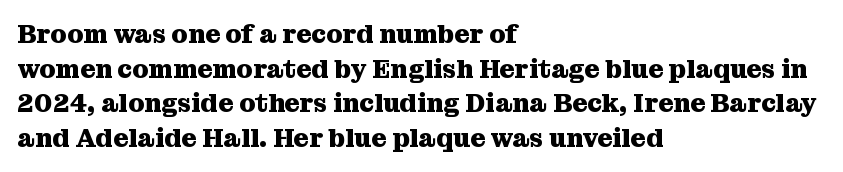
{"italic": "no", "bold": "yes", "underline": "no", "align": "left", "line_spacing": "normal", "line_spacing_ratio": 1.33, "letter_spacing": "normal", "letter_spacing_em": 0.0, "glyph_px": 26}
